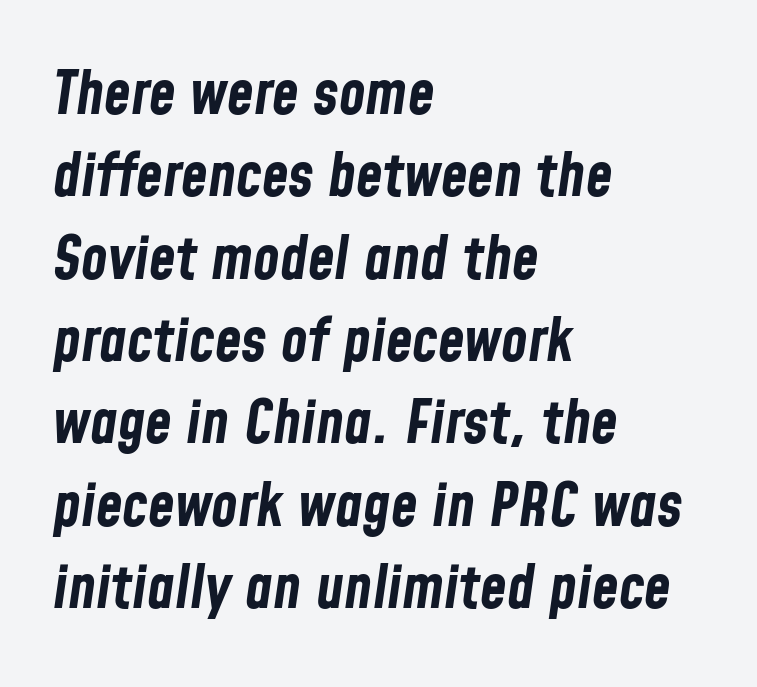
{"italic": "yes", "lean": "right", "slant_degrees": 8, "bold": "yes", "weight": "bold", "width": "condensed", "stroke_contrast": "low", "x_height": "medium", "monospaced": "no", "underline": "no", "align": "left", "line_spacing": "normal", "line_spacing_ratio": 1.35, "letter_spacing": "normal", "letter_spacing_em": 0.0, "glyph_px": 61}
